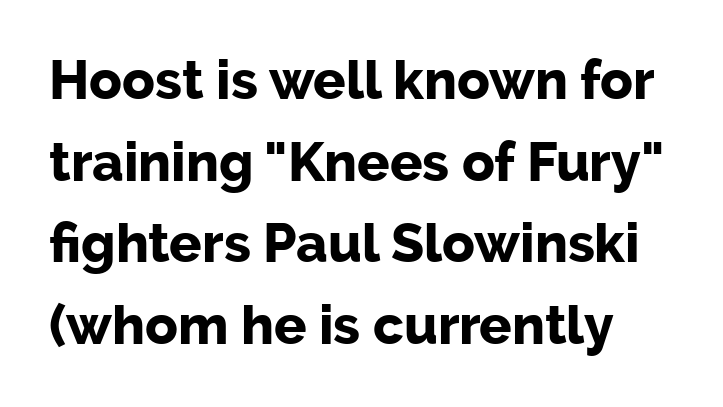
The image shows 54 px bold sans-serif type, upright; set normal line spacing (1.51x), normal letter spacing, not underlined; low stroke contrast and a medium x-height.
